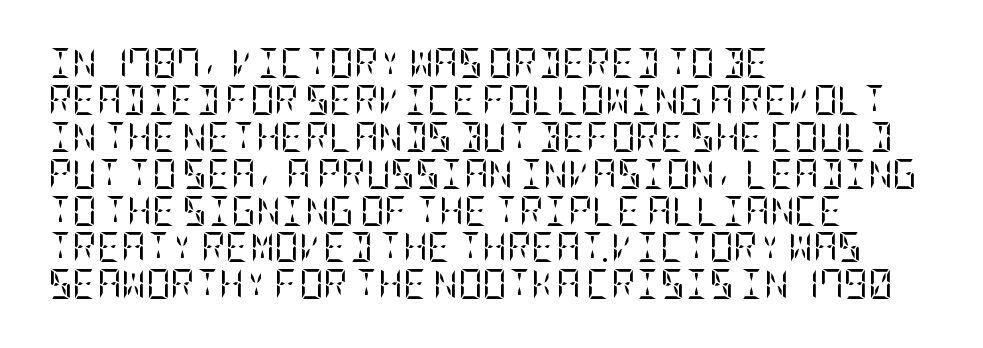
Are there feet on the stems? There are — it's a serif. The font sits on the lighter half of the weight spectrum, regular included. A roman cut, with each character standing at attention. Line beginnings align vertically; line endings do not. Inter-character spacing is left at the font's built-in metrics. Bare-footed words on every line.
